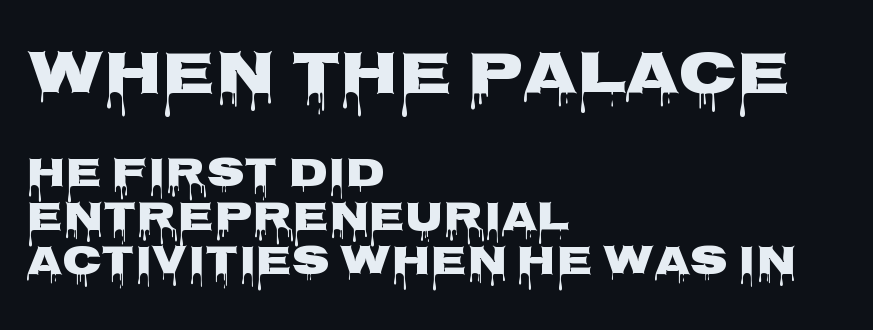
Vertical spacing — tight. Tracking here is standard; glyphs follow each other at the usual distance. What kind of face is this? One without serifs — a sans. This rendering uses left alignment, leaving the right contour irregular. Is this a fixed-width face? No — the glyphs have proportional, varying widths.
